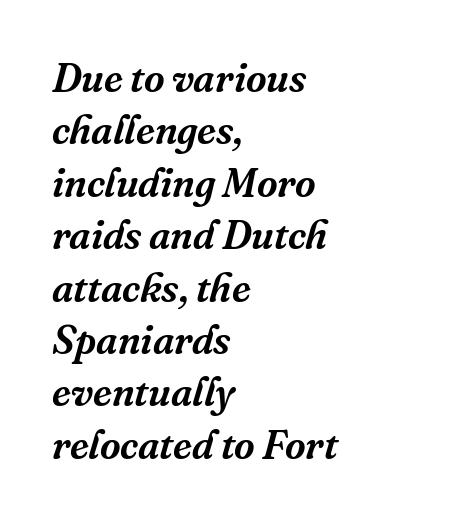
{"serif": "yes", "italic": "yes", "lean": "right", "slant_degrees": 16, "width": "normal", "stroke_contrast": "medium", "x_height": "medium", "monospaced": "no", "underline": "no", "align": "left", "line_spacing": "normal", "line_spacing_ratio": 1.31, "letter_spacing": "normal", "letter_spacing_em": 0.0, "glyph_px": 40}
